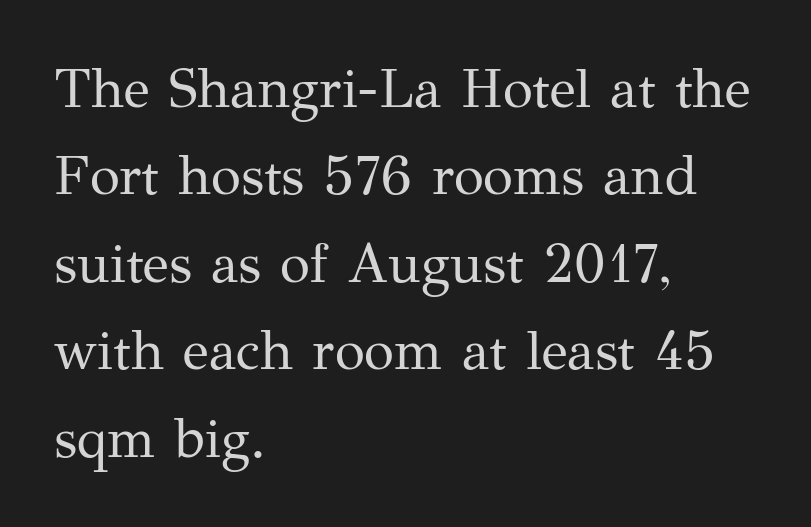
Q: Is the text bold? A: No.
Q: Is the text italic (slanted)? A: No, it is upright.
Q: Is the typeface a serif or a sans-serif typeface? A: Serif.
Q: Is the text underlined? A: No.
Q: How is the paragraph aligned? A: Left-aligned.
Q: Is the spacing between letters normal or unusually wide? A: Normal.
Q: Is the spacing between lines tight, normal or loose? A: Normal.
Q: Width (condensed, normal, or wide)? A: Normal.
Q: Stroke contrast? A: Medium.
Q: x-height? A: Medium.
Q: Monospaced? A: No.
